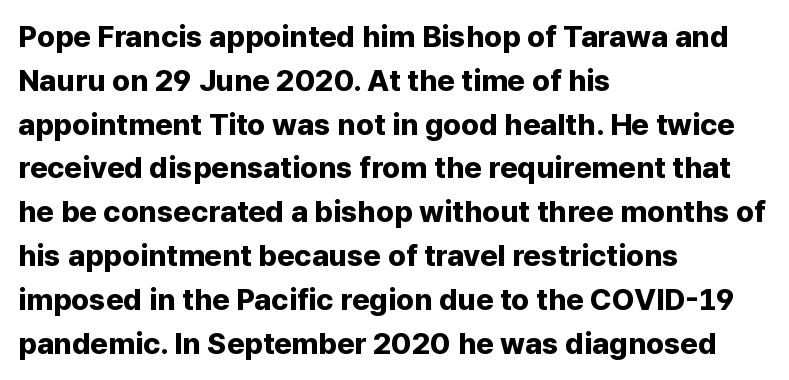
{"serif": "no", "italic": "no", "bold": "yes", "weight": "bold", "width": "normal", "stroke_contrast": "low", "x_height": "medium", "monospaced": "no", "underline": "no", "align": "left", "line_spacing": "normal", "line_spacing_ratio": 1.46, "letter_spacing": "normal", "letter_spacing_em": 0.0, "glyph_px": 30}
